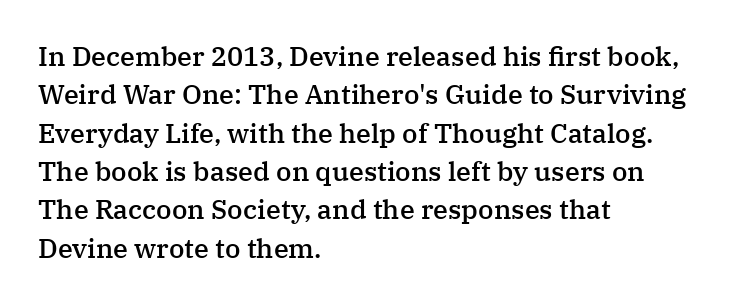
The lines in this sample share a left origin and differ only in where they stop. Does the leading feel generous? No, just average. Bare-footed words on every line. These lines were composed using upright roman letters.
